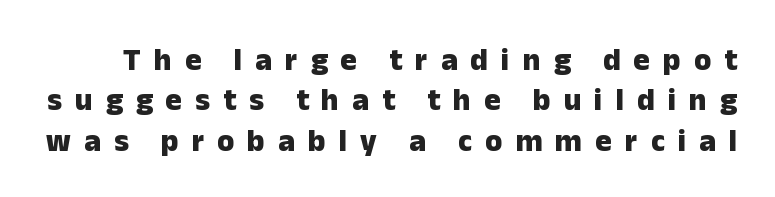
Do the characters align in a grid? No, the font is proportional. It's the straight-up-and-down kind of type. A clean baseline with only descenders dipping below it. Evenly set lines give the paragraph a standard silhouette. Regarding serifs, this sample does without them.
